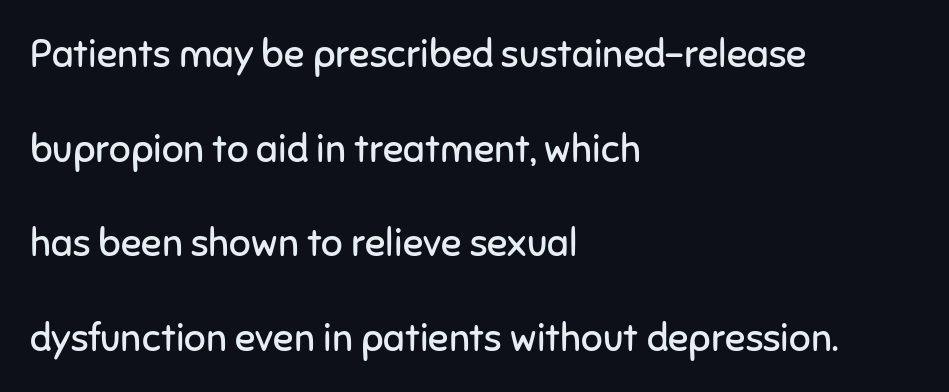
Q: Is the text bold? A: No.
Q: Is the text italic (slanted)? A: No, it is upright.
Q: Is the typeface a serif or a sans-serif typeface? A: Sans-serif.
Q: Is the text underlined? A: No.
Q: How is the paragraph aligned? A: Left-aligned.
Q: Is the spacing between letters normal or unusually wide? A: Normal.
Q: Is the spacing between lines tight, normal or loose? A: Loose.
Q: Width (condensed, normal, or wide)? A: Normal.
Q: Stroke contrast? A: Low.
Q: x-height? A: Medium.
Q: Monospaced? A: No.
